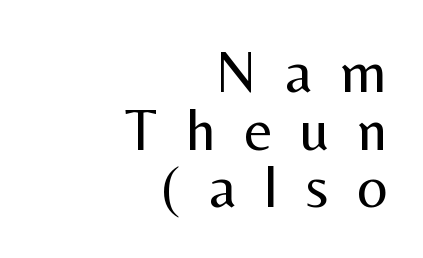
The image shows 60 px regular-weight sans-serif type, upright; set right-aligned, tight line spacing (0.96x), unusually wide letter spacing (+0.47 em), not underlined; medium stroke contrast and a medium x-height.
